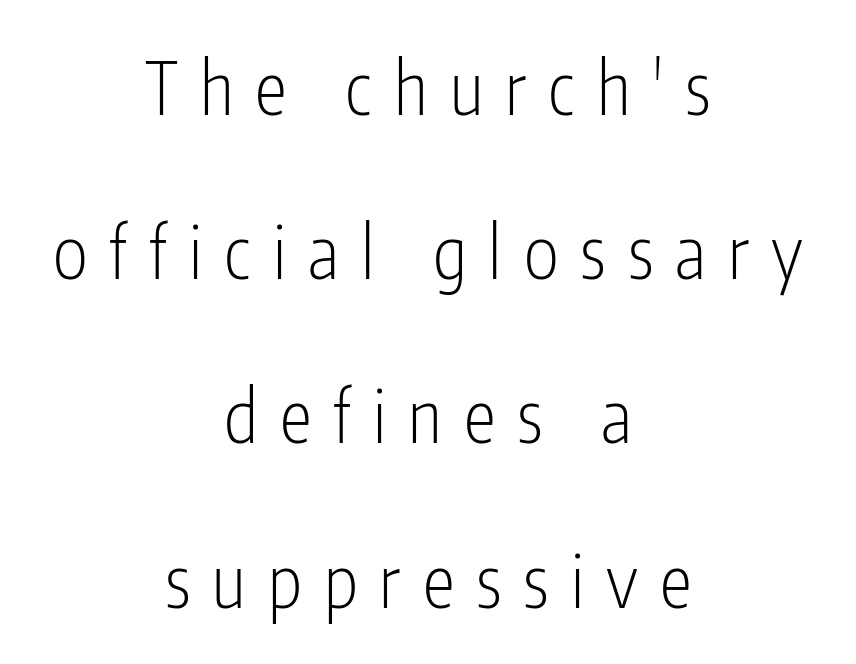
The image shows 73 px light, condensed sans-serif type, upright; set centered, loose line spacing (2.25x), unusually wide letter spacing (+0.3 em), not underlined; low stroke contrast and a medium x-height.
